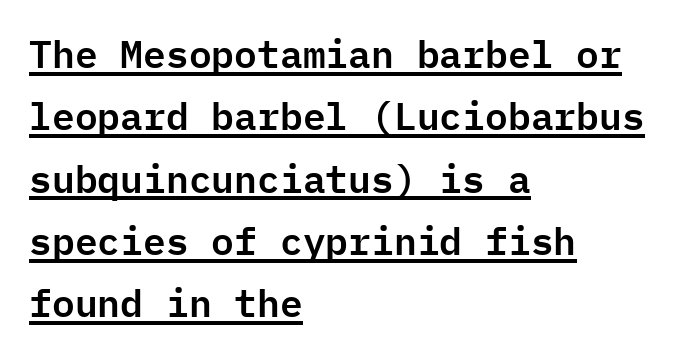
Q: Is the text italic (slanted)? A: No, it is upright.
Q: Is the typeface a serif or a sans-serif typeface? A: Sans-serif.
Q: Is the text underlined? A: Yes.
Q: How is the paragraph aligned? A: Left-aligned.
Q: Is the spacing between letters normal or unusually wide? A: Normal.
Q: Is the spacing between lines tight, normal or loose? A: Normal.
Q: Width (condensed, normal, or wide)? A: Normal.
Q: Stroke contrast? A: Low.
Q: x-height? A: Medium.
Q: Monospaced? A: Yes.
